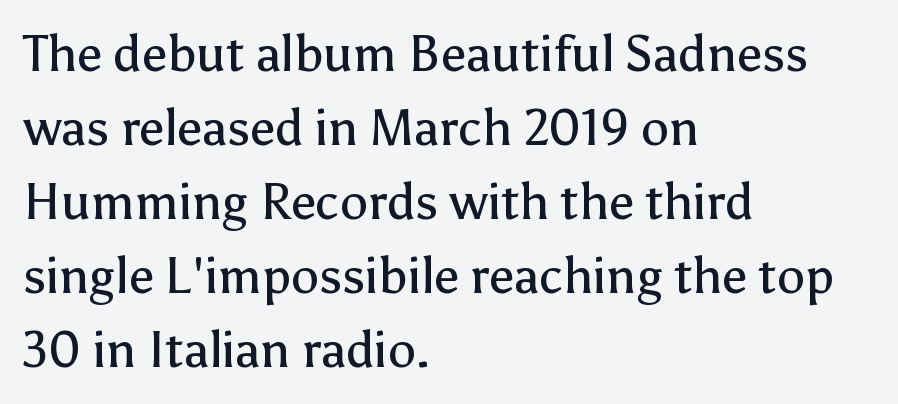
Q: Is the text bold? A: No.
Q: Is the text italic (slanted)? A: No, it is upright.
Q: Is the typeface a serif or a sans-serif typeface? A: Sans-serif.
Q: Is the text underlined? A: No.
Q: How is the paragraph aligned? A: Left-aligned.
Q: Is the spacing between letters normal or unusually wide? A: Normal.
Q: Is the spacing between lines tight, normal or loose? A: Normal.
Q: Width (condensed, normal, or wide)? A: Normal.
Q: Stroke contrast? A: Low.
Q: x-height? A: Medium.
Q: Monospaced? A: No.
